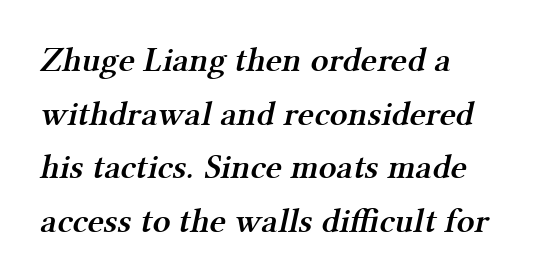
Q: Is the text bold? A: Semi-bold.
Q: Is the typeface a serif or a sans-serif typeface? A: Serif.
Q: Is the text underlined? A: No.
Q: How is the paragraph aligned? A: Left-aligned.
Q: Is the spacing between letters normal or unusually wide? A: Normal.
Q: Is the spacing between lines tight, normal or loose? A: Normal.
Q: Width (condensed, normal, or wide)? A: Normal.
Q: Stroke contrast? A: Medium.
Q: x-height? A: Medium.
Q: Monospaced? A: No.
